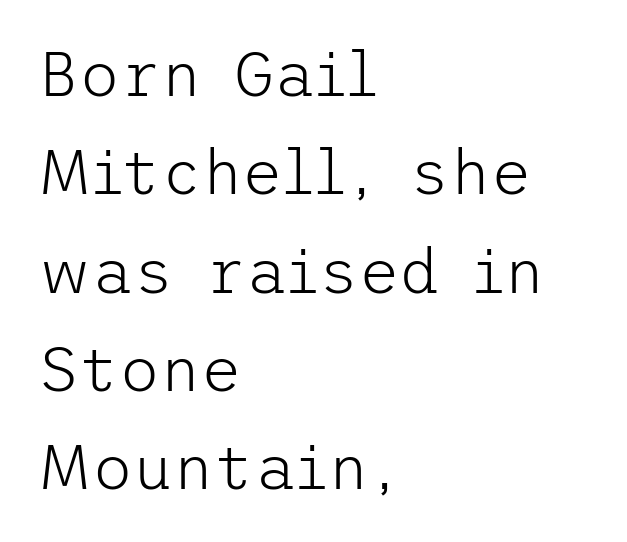
The image shows 63 px light sans-serif type, upright; set left-aligned, normal line spacing (1.56x), normal letter spacing, not underlined; low stroke contrast and a medium x-height.
